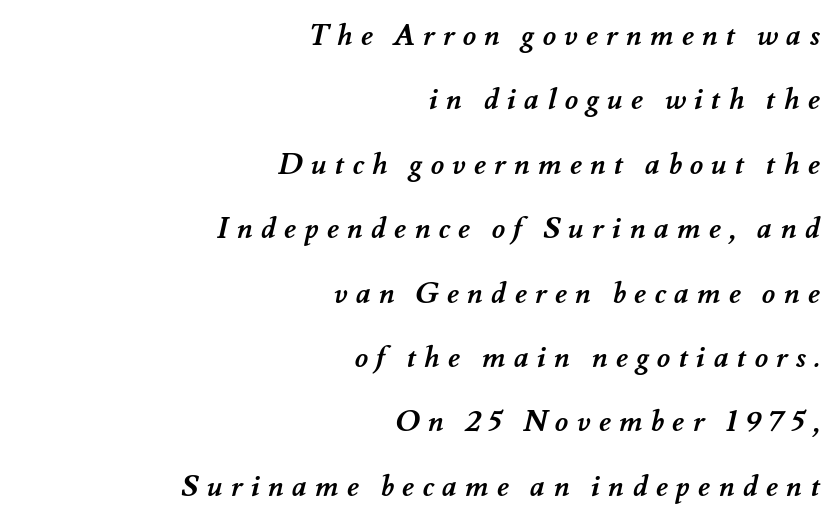
{"bold": "yes", "weight": "semibold", "width": "normal", "stroke_contrast": "medium", "x_height": "small", "monospaced": "no", "underline": "no", "align": "right", "line_spacing": "loose", "line_spacing_ratio": 2.22, "letter_spacing": "wide", "letter_spacing_em": 0.28, "glyph_px": 29}
